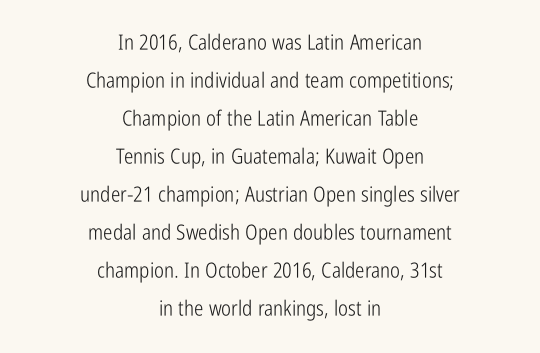
The image shows 21 px text type, upright; set centered, line spacing 1.81x, normal letter spacing, not underlined.
